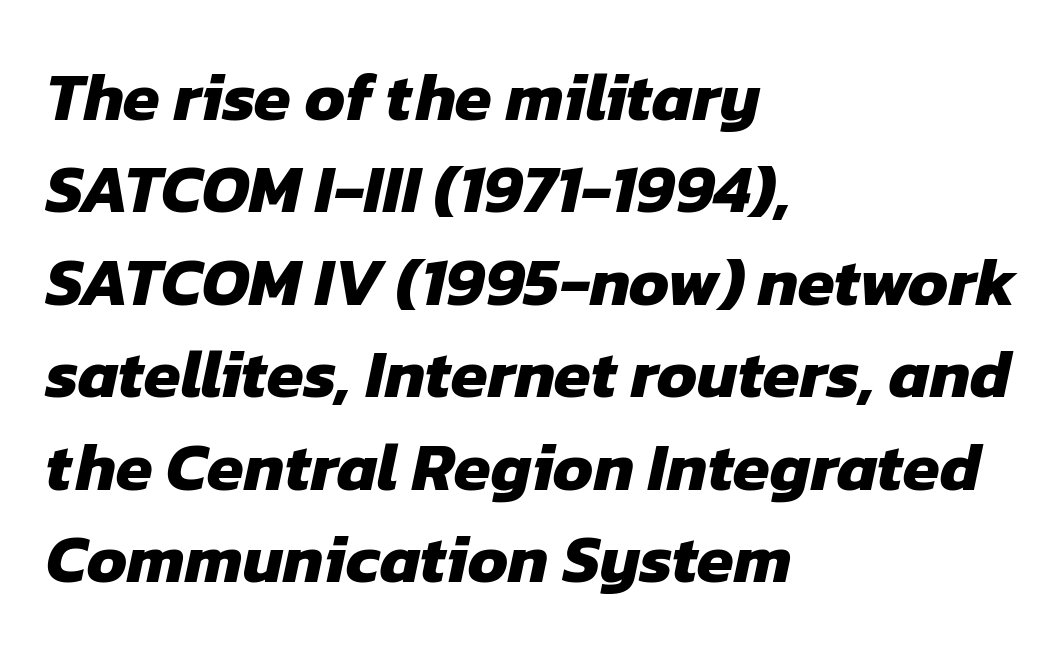
{"serif": "no", "bold": "yes", "weight": "heavy", "width": "normal", "stroke_contrast": "low", "x_height": "medium", "monospaced": "no", "underline": "no", "align": "left", "line_spacing": "normal", "line_spacing_ratio": 1.38, "letter_spacing": "normal", "letter_spacing_em": 0.0, "glyph_px": 67}
